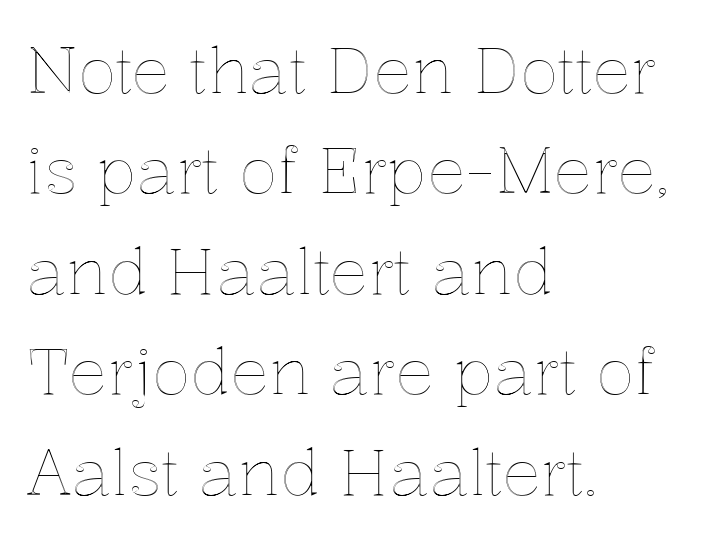
Q: Is the text italic (slanted)? A: No, it is upright.
Q: Is the text underlined? A: No.
Q: How is the paragraph aligned? A: Left-aligned.
Q: Is the spacing between letters normal or unusually wide? A: Normal.
Q: Is the spacing between lines tight, normal or loose? A: Normal.
Q: Width (condensed, normal, or wide)? A: Normal.
Q: x-height? A: Medium.
Q: Monospaced? A: No.
